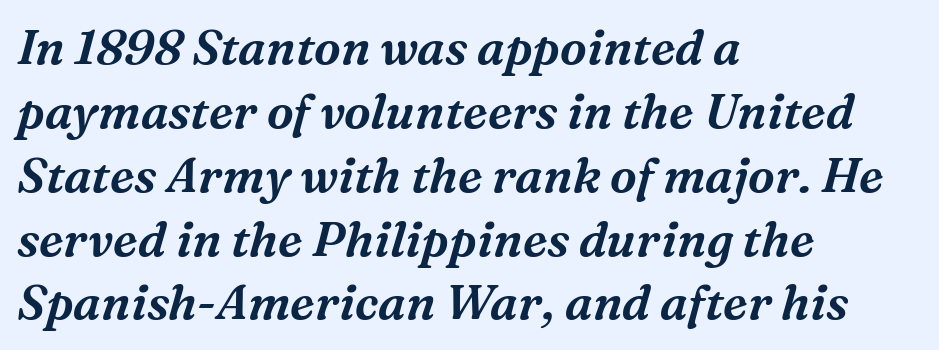
The letters sit at their default tracking, neither squeezed nor spread. A typesetter would label this face a serif. Bare-footed words on every line. Vertical spacing — default. Looks like regular typesetting: each glyph gets only the width it needs.
